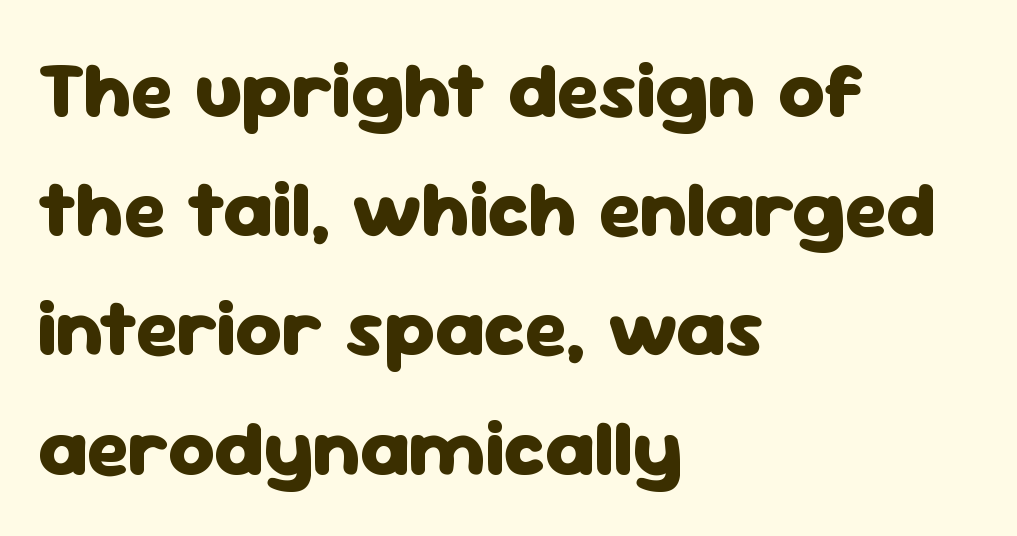
{"serif": "no", "italic": "no", "bold": "yes", "weight": "heavy", "width": "normal", "stroke_contrast": "low", "x_height": "medium", "monospaced": "no", "underline": "no", "align": "left", "line_spacing": "normal", "line_spacing_ratio": 1.49, "letter_spacing": "normal", "letter_spacing_em": 0.0, "glyph_px": 80}
